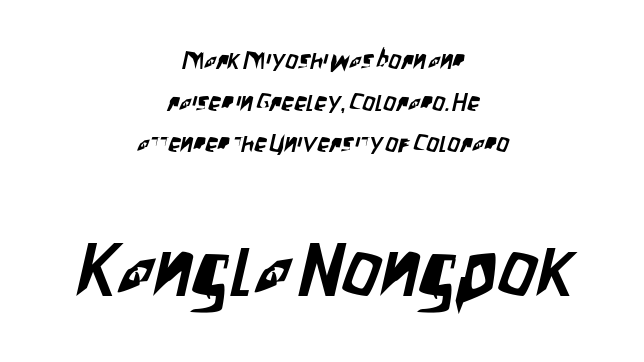
Q: Is the typeface a serif or a sans-serif typeface? A: Sans-serif.
Q: Is the text underlined? A: No.
Q: How is the paragraph aligned? A: Centered.
Q: Is the spacing between letters normal or unusually wide? A: Normal.
Q: Is the spacing between lines tight, normal or loose? A: Normal.
Q: Which block of text is set in a larger size, the first (top) or the second (bottom)? A: The second (bottom) one.
Q: Width (condensed, normal, or wide)? A: Condensed.
Q: Stroke contrast? A: Low.
Q: x-height? A: Large.
Q: Monospaced? A: No.
